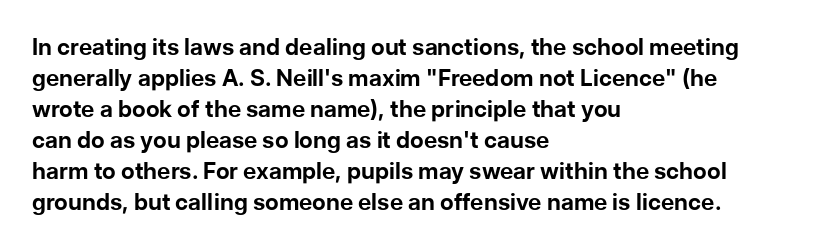
Q: Is the text bold? A: Yes.
Q: Is the text italic (slanted)? A: No, it is upright.
Q: Is the text underlined? A: No.
Q: How is the paragraph aligned? A: Left-aligned.
Q: Is the spacing between letters normal or unusually wide? A: Normal.
Q: Is the spacing between lines tight, normal or loose? A: Normal.
